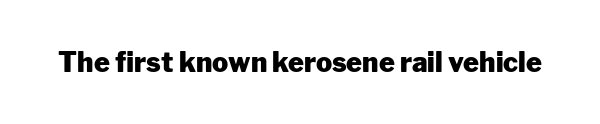
What stands out about the letter spacing? Nothing — it is the standard amount. No italicization has been applied; the sample stays upright. The gap between lines stays unmarked. Thick stems and heavy bowls — unmistakably bold.
